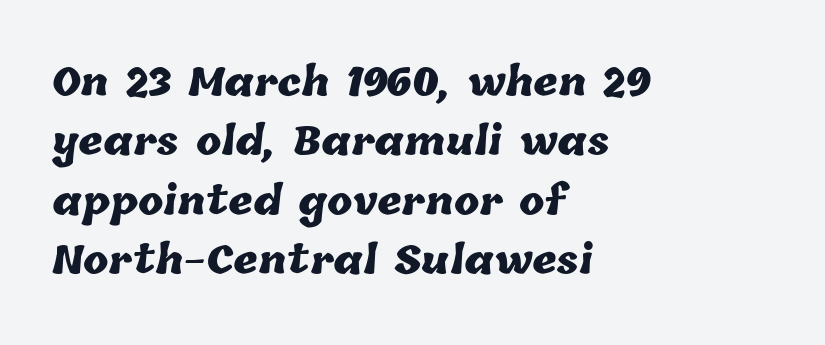
{"bold": "yes", "weight": "heavy", "width": "normal", "stroke_contrast": "low", "x_height": "medium", "monospaced": "no", "underline": "no", "align": "left", "line_spacing": "normal", "line_spacing_ratio": 1.56, "letter_spacing": "normal", "letter_spacing_em": 0.0, "glyph_px": 38}
